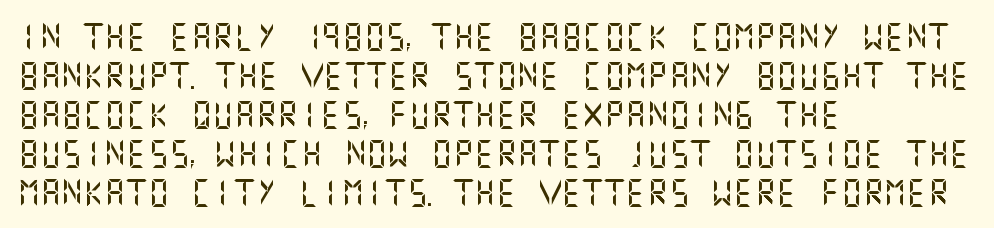
This block has exactly the height ordinary leading produces. The specimen reads as upright at a glance. Letters rest on an invisible, unmarked baseline. Compared with typical body copy, the letter spacing here is the same.
